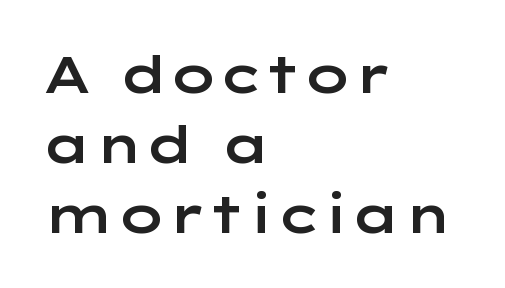
Q: Is the text italic (slanted)? A: No, it is upright.
Q: Is the typeface a serif or a sans-serif typeface? A: Sans-serif.
Q: Is the text underlined? A: No.
Q: How is the paragraph aligned? A: Left-aligned.
Q: Is the spacing between letters normal or unusually wide? A: Normal.
Q: Is the spacing between lines tight, normal or loose? A: Normal.
Q: Width (condensed, normal, or wide)? A: Wide.
Q: Stroke contrast? A: Low.
Q: x-height? A: Medium.
Q: Monospaced? A: No.
